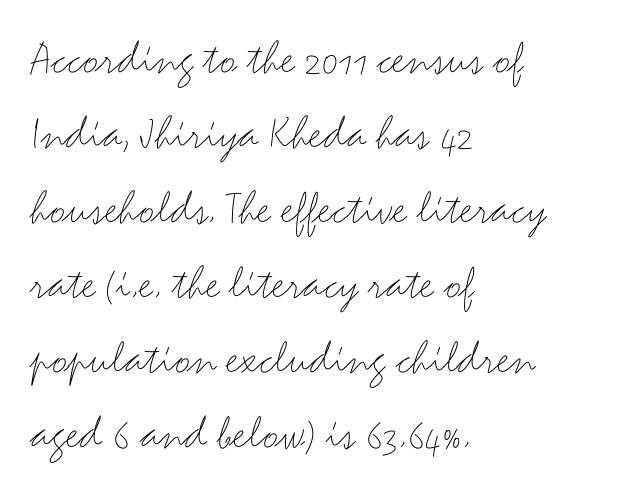
Typeset ragged right — the left edge is the straight one. The typeface chosen for these lines omits serifs. This sample has the flowing, uneven cadence of proportional lettering.
